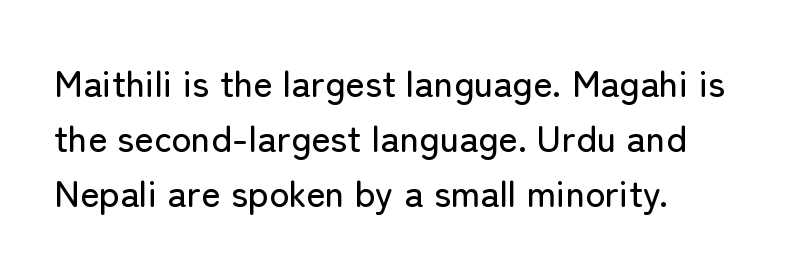
The image shows 37 px sans-serif type, upright; set left-aligned, normal line spacing (1.49x), normal letter spacing, not underlined; low stroke contrast and a medium x-height.
